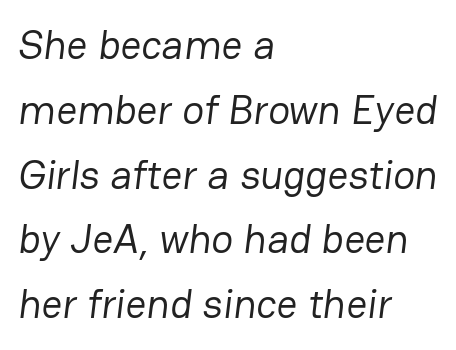
Bold? No — there's no thickening of the strokes. The line texture is even and compact thanks to regular tracking. Each row of text sits above clean, open space. The lines in this sample share a left origin and differ only in where they stop. Normally led — the rows are evenly, conventionally spaced.
